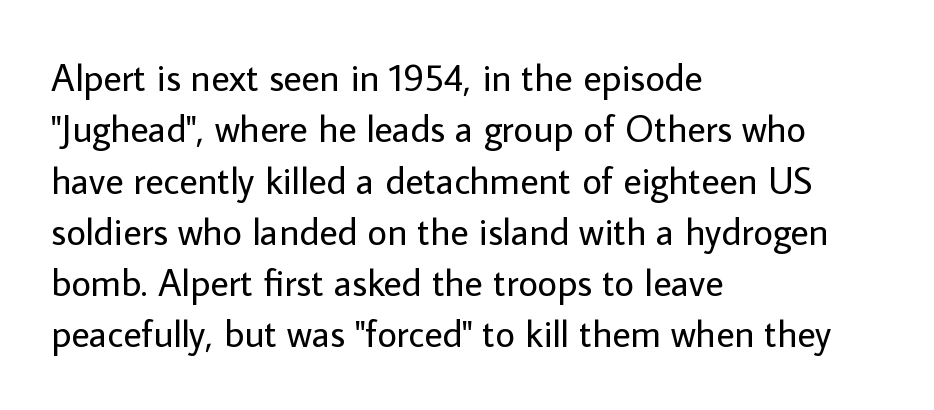
{"serif": "no", "italic": "no", "bold": "no", "weight": "regular", "width": "normal", "stroke_contrast": "low", "x_height": "medium", "monospaced": "no", "underline": "no", "align": "left", "line_spacing": "normal", "line_spacing_ratio": 1.35, "letter_spacing": "normal", "letter_spacing_em": 0.0, "glyph_px": 38}
